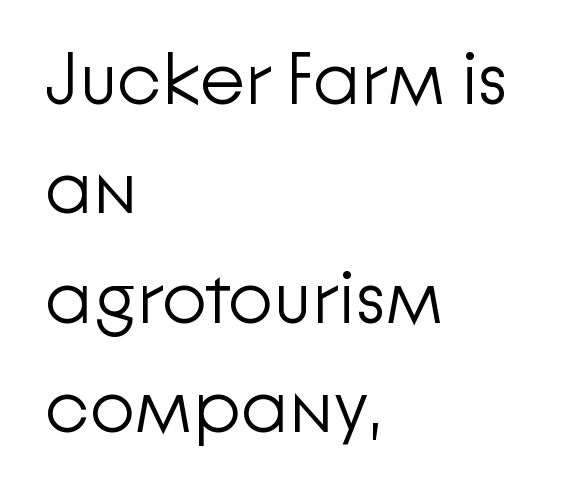
Q: Is the text bold? A: No.
Q: Is the text italic (slanted)? A: No, it is upright.
Q: Is the typeface a serif or a sans-serif typeface? A: Sans-serif.
Q: Is the text underlined? A: No.
Q: How is the paragraph aligned? A: Left-aligned.
Q: Is the spacing between letters normal or unusually wide? A: Normal.
Q: Is the spacing between lines tight, normal or loose? A: Normal.
Q: Width (condensed, normal, or wide)? A: Normal.
Q: Stroke contrast? A: Low.
Q: x-height? A: Medium.
Q: Monospaced? A: No.
